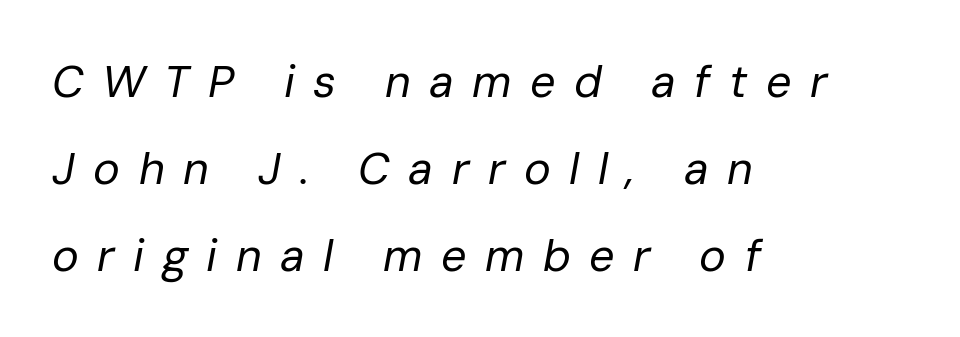
The space between consecutive lines is lavish. Spacing verdict: proportional, widths tailored to each character. The characters are drawn with everyday or finer stroke widths. Substantial extra tracking has been applied to these lines.
